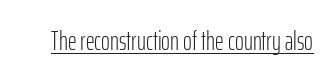
Q: Is the text bold? A: No.
Q: Is the text italic (slanted)? A: No, it is upright.
Q: Is the text underlined? A: Yes.
Q: Is the spacing between letters normal or unusually wide? A: Normal.
